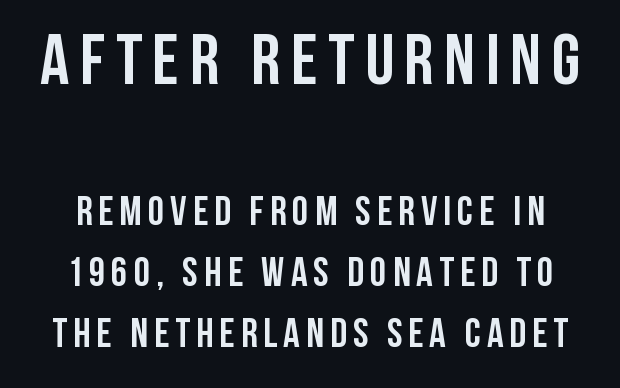
The image shows 72 px semibold, condensed sans-serif type, upright; set normal line spacing (1.48x), not underlined; the first (top) block is 1.76x larger; low stroke contrast and a large x-height.
